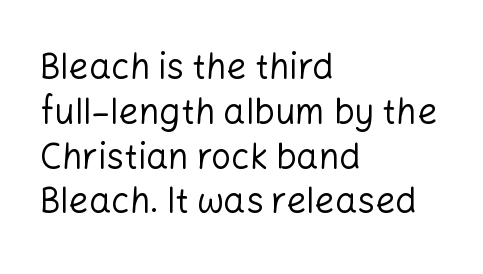
The image shows 35 px regular-weight sans-serif type, upright; set left-aligned, normal line spacing (1.28x), normal letter spacing, not underlined; low stroke contrast and a medium x-height.
